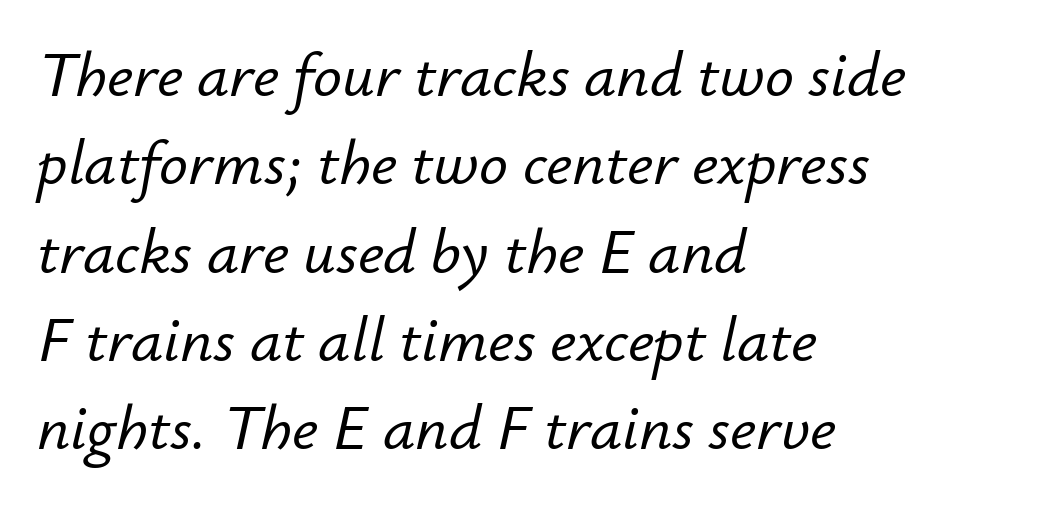
{"italic": "yes", "lean": "right", "slant_degrees": 12, "width": "normal", "stroke_contrast": "low", "x_height": "small", "monospaced": "no", "underline": "no", "align": "left", "line_spacing": "normal", "line_spacing_ratio": 1.38, "letter_spacing": "normal", "letter_spacing_em": 0.0, "glyph_px": 64}
